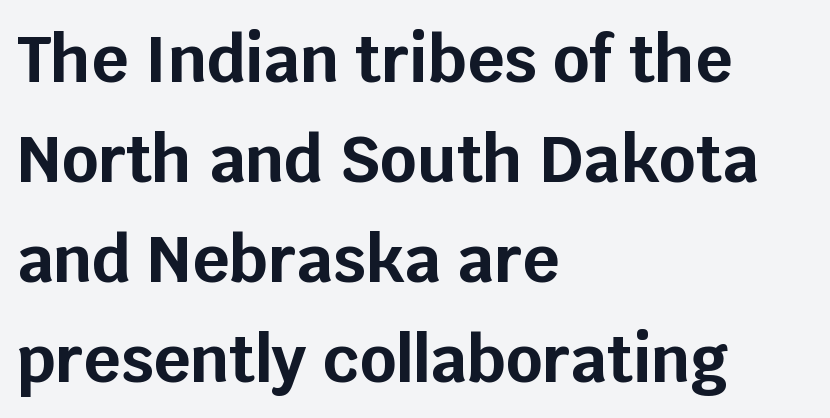
{"serif": "no", "italic": "no", "bold": "yes", "weight": "bold", "width": "normal", "stroke_contrast": "low", "x_height": "large", "monospaced": "no", "underline": "no", "align": "left", "line_spacing": "normal", "line_spacing_ratio": 1.56, "letter_spacing": "normal", "letter_spacing_em": 0.0, "glyph_px": 64}
